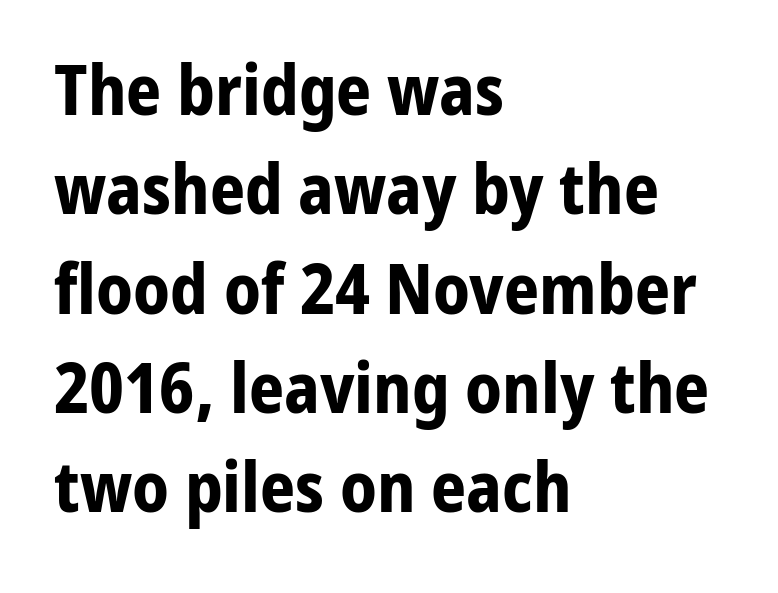
Stroke terminals: plain, sans-serif. The passage shown is typed in a proportional face where columns would drift. The glyphs are unaccompanied by any horizontal stroke below them. This block has exactly the height ordinary leading produces. Posture: straight, roman, zero tilt.
